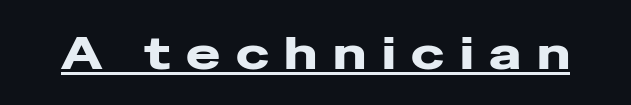
Q: Is the text bold? A: Yes.
Q: Is the text italic (slanted)? A: No, it is upright.
Q: Is the typeface a serif or a sans-serif typeface? A: Sans-serif.
Q: Is the text underlined? A: Yes.
Q: Is the spacing between letters normal or unusually wide? A: Unusually wide.
Q: Width (condensed, normal, or wide)? A: Wide.
Q: Stroke contrast? A: Low.
Q: x-height? A: Medium.
Q: Monospaced? A: No.
